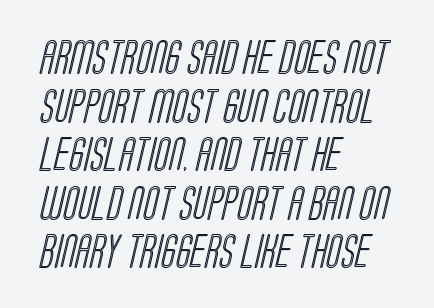
Q: Is the text underlined? A: No.
Q: How is the paragraph aligned? A: Left-aligned.
Q: Is the spacing between letters normal or unusually wide? A: Normal.
Q: Is the spacing between lines tight, normal or loose? A: Normal.
Q: Width (condensed, normal, or wide)? A: Condensed.
Q: x-height? A: Large.
Q: Monospaced? A: No.
